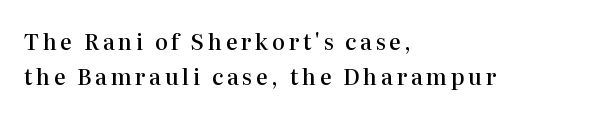
Stroke thickness is moderately raised; the sample reads as semibold. The area under the type is left untouched. In terms of leading, this rendering sits right in the middle. A typesetter would mark this as roman, not italic. Left-aligned paragraph, ragged on the right.
